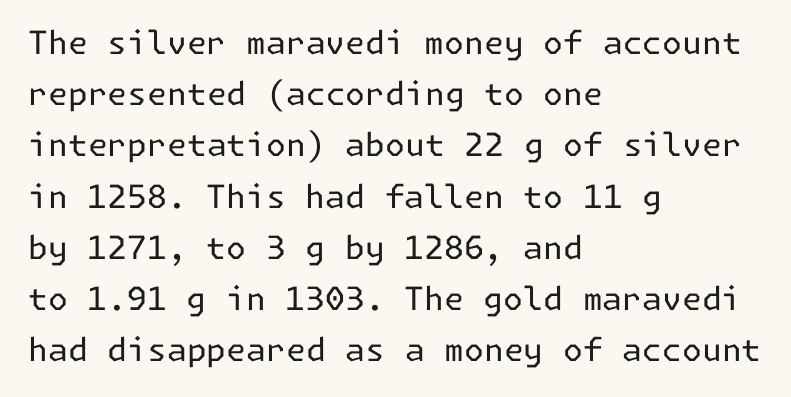
{"serif": "no", "italic": "no", "bold": "no", "weight": "regular", "width": "normal", "stroke_contrast": "low", "x_height": "medium", "underline": "no", "align": "left", "line_spacing": "normal", "line_spacing_ratio": 1.6, "letter_spacing": "normal", "letter_spacing_em": 0.0, "glyph_px": 32}
